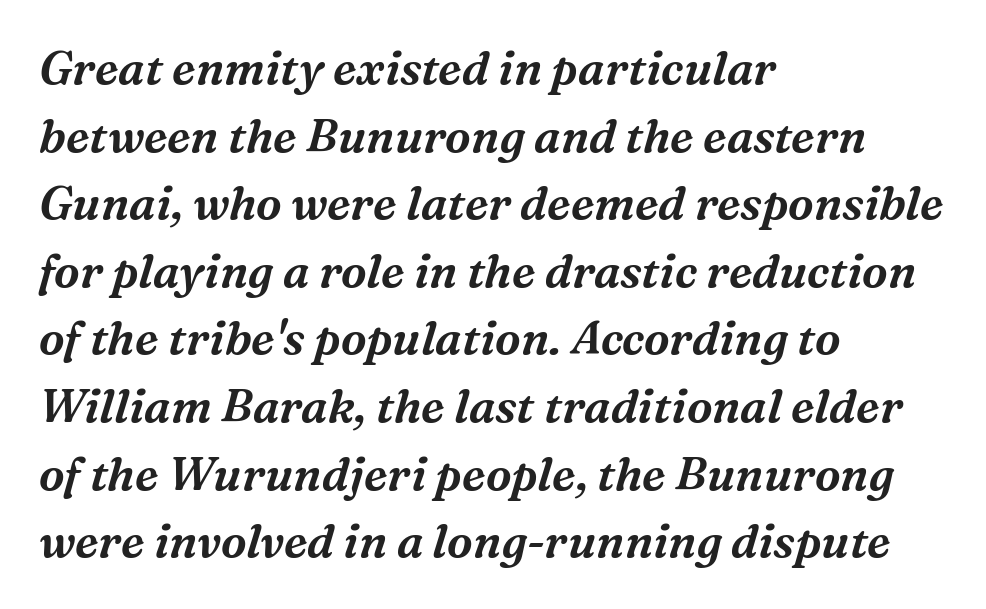
The image shows 46 px serif type, italic (leaning right); set left-aligned, normal line spacing (1.47x), normal letter spacing, not underlined; medium stroke contrast and a medium x-height.
